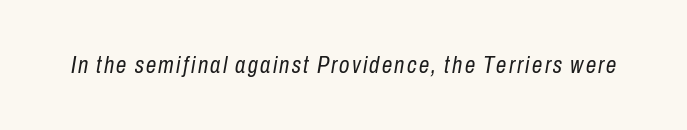
The words here are not underlined. Stroke thickness stays within the range of a standard reading face or lighter. An italicized treatment has been applied to the whole sample.
